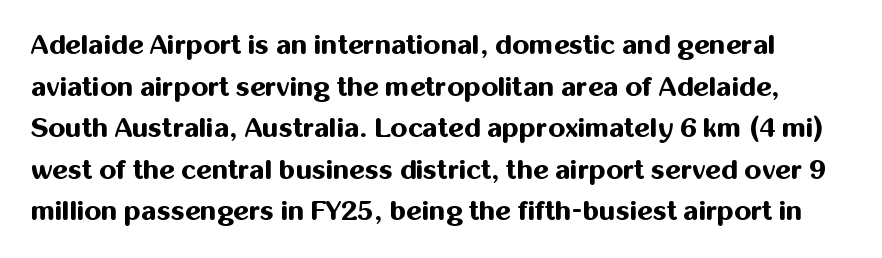
{"italic": "no", "bold": "yes", "underline": "no", "line_spacing": "normal", "line_spacing_ratio": 1.54, "letter_spacing": "normal", "letter_spacing_em": 0.0, "glyph_px": 27}
